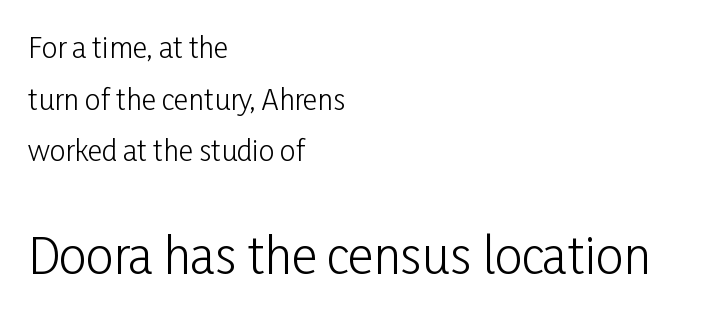
Q: Is the text bold? A: No.
Q: Is the text italic (slanted)? A: No, it is upright.
Q: Is the typeface a serif or a sans-serif typeface? A: Sans-serif.
Q: Is the text underlined? A: No.
Q: How is the paragraph aligned? A: Left-aligned.
Q: Is the spacing between letters normal or unusually wide? A: Normal.
Q: Which block of text is set in a larger size, the first (top) or the second (bottom)? A: The second (bottom) one.
Q: Width (condensed, normal, or wide)? A: Condensed.
Q: Stroke contrast? A: Low.
Q: x-height? A: Medium.
Q: Monospaced? A: No.
